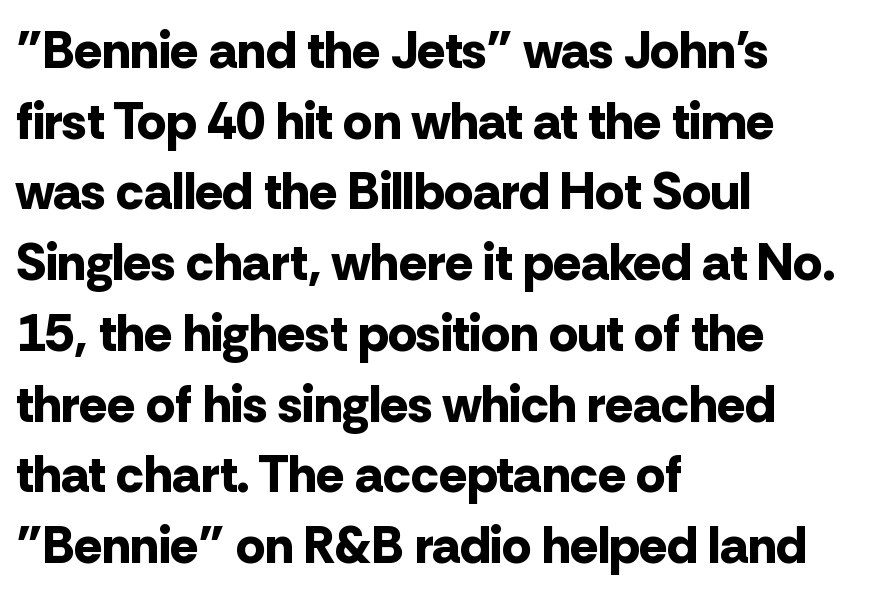
Letter spacing: default. Unmarked baselines from the first word to the last. No italicization has been applied; the sample stays upright. A typesetter would label this face a sans.
